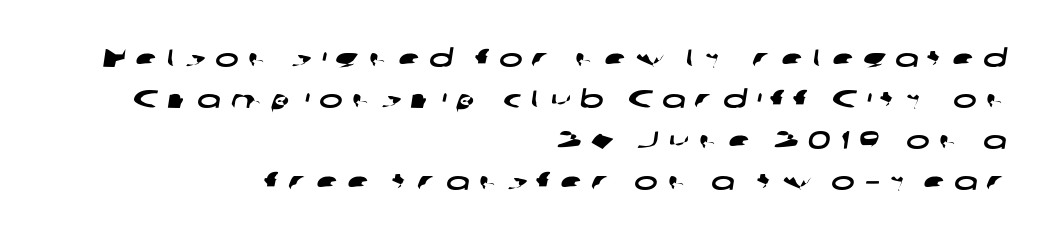
{"underline": "no", "align": "right", "line_spacing": "normal", "line_spacing_ratio": 1.64, "letter_spacing": "wide", "letter_spacing_em": 0.37, "glyph_px": 25}
